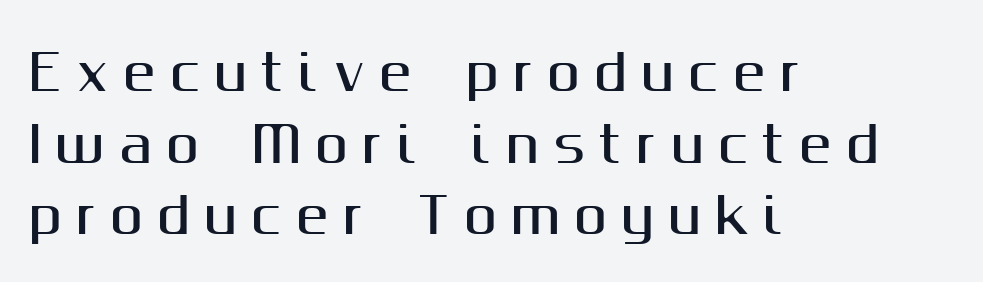
The typesetter chose a ragged-right arrangement here. Has an underline been added? It has not. Tall strokes in this sample are plumb rather than angled. This block has exactly the height ordinary leading produces. This sample has the flowing, uneven cadence of proportional lettering.
